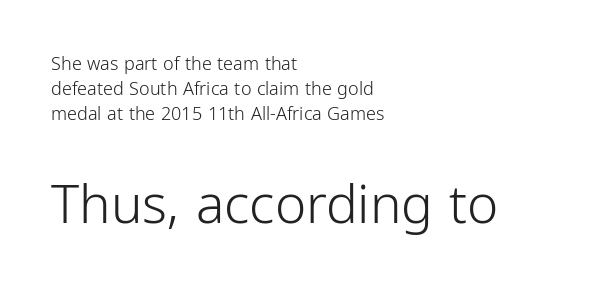
The image shows 53 px light, condensed sans-serif type, upright; set left-aligned, normal line spacing (1.4x), normal letter spacing, not underlined; the second (bottom) block is 2.94x larger; low stroke contrast and a medium x-height.
